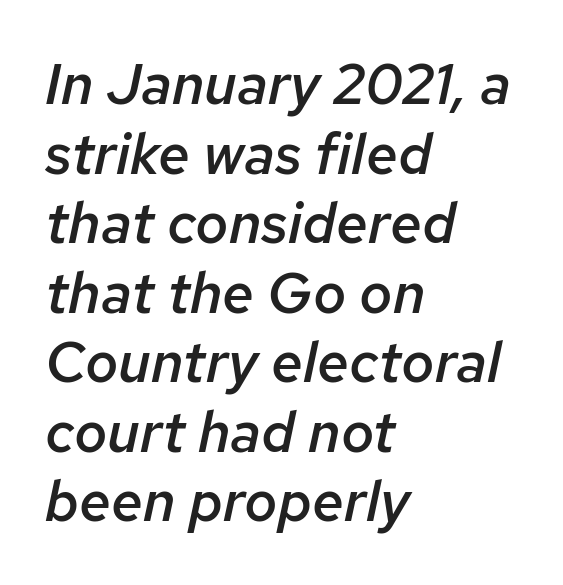
{"italic": "yes", "lean": "right", "slant_degrees": 12, "bold": "semi", "weight": "semibold", "width": "normal", "stroke_contrast": "low", "x_height": "medium", "monospaced": "no", "underline": "no", "align": "left", "line_spacing_ratio": 1.22, "letter_spacing": "normal", "letter_spacing_em": 0.0, "glyph_px": 57}
